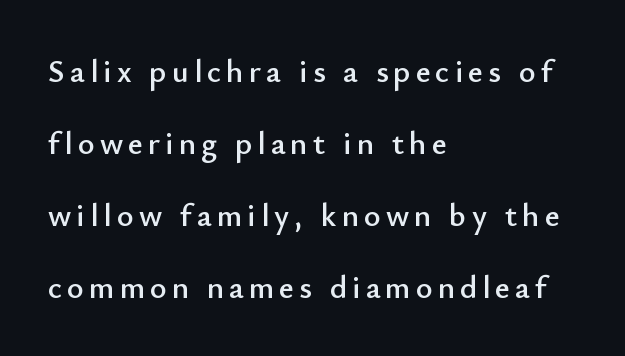
Q: Is the text italic (slanted)? A: No, it is upright.
Q: Is the typeface a serif or a sans-serif typeface? A: Sans-serif.
Q: Is the text underlined? A: No.
Q: How is the paragraph aligned? A: Left-aligned.
Q: Is the spacing between lines tight, normal or loose? A: Loose.
Q: Width (condensed, normal, or wide)? A: Normal.
Q: Stroke contrast? A: Low.
Q: x-height? A: Small.
Q: Monospaced? A: No.
